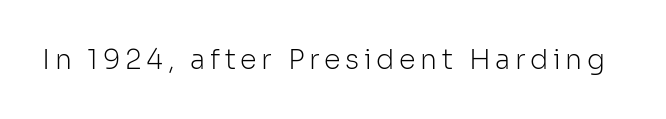
{"italic": "no", "bold": "no", "underline": "no", "glyph_px": 27}
